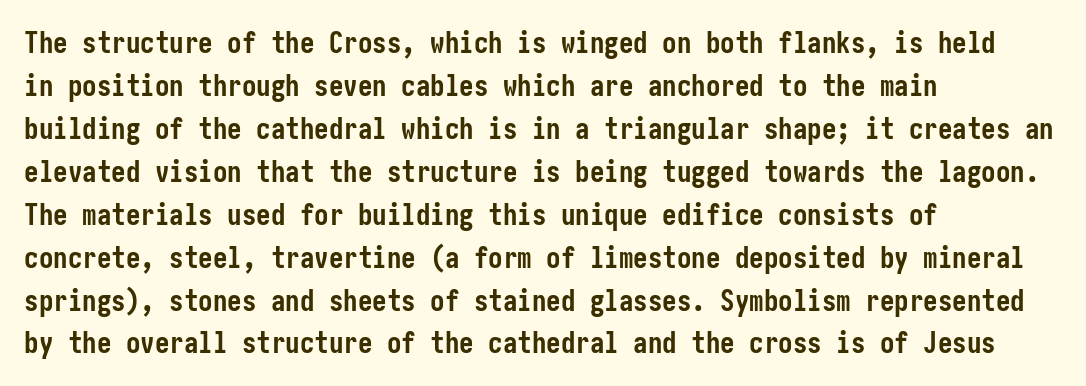
The image shows 29 px semibold, condensed sans-serif type, upright; set left-aligned, normal line spacing (1.48x), normal letter spacing, not underlined; low stroke contrast and a medium x-height.
